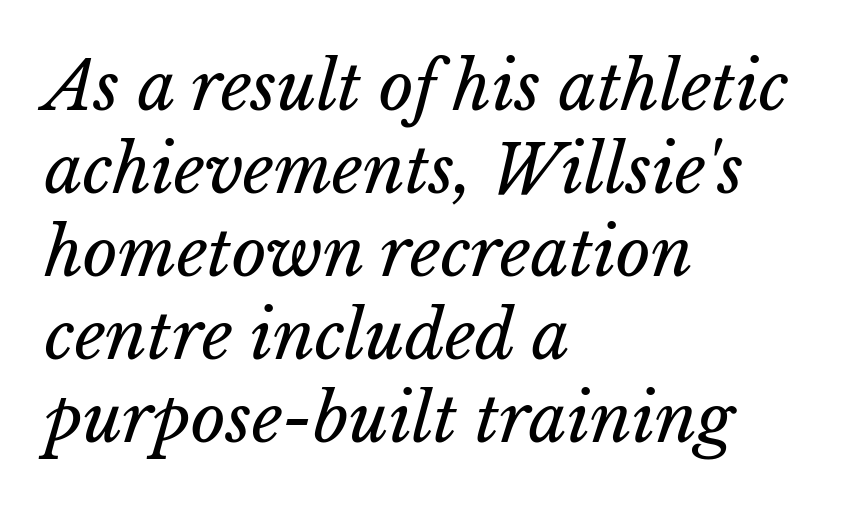
{"bold": "no", "weight": "regular", "width": "normal", "stroke_contrast": "low", "x_height": "medium", "monospaced": "no", "underline": "no", "align": "left", "line_spacing_ratio": 1.24, "letter_spacing": "normal", "letter_spacing_em": 0.0, "glyph_px": 67}
